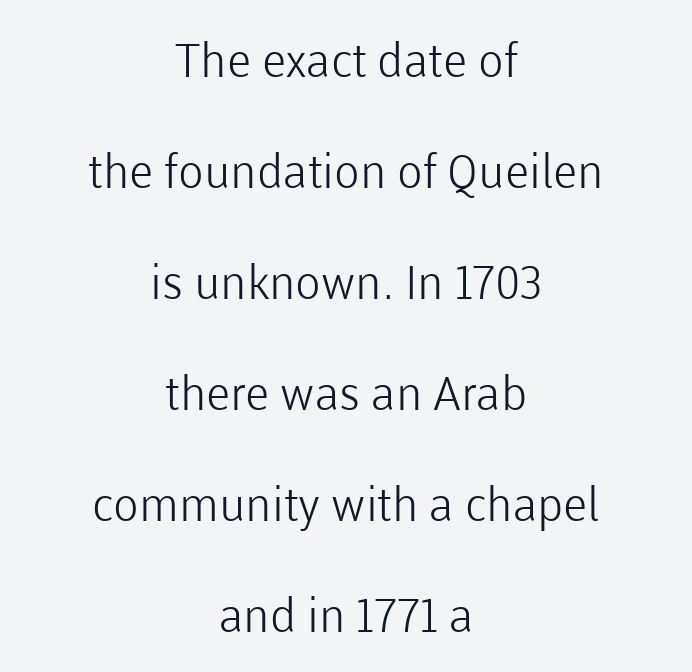
Q: Is the text bold? A: No.
Q: Is the text italic (slanted)? A: No, it is upright.
Q: Is the typeface a serif or a sans-serif typeface? A: Sans-serif.
Q: Is the text underlined? A: No.
Q: How is the paragraph aligned? A: Centered.
Q: Is the spacing between letters normal or unusually wide? A: Normal.
Q: Is the spacing between lines tight, normal or loose? A: Loose.
Q: Width (condensed, normal, or wide)? A: Normal.
Q: Stroke contrast? A: Low.
Q: x-height? A: Medium.
Q: Monospaced? A: No.
